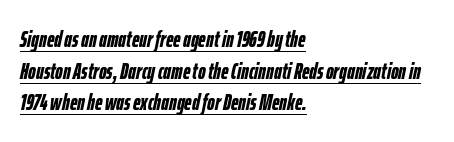
Compared with undecorated copy, this sample adds a rule below the words. Posture: slanted. The lines sit at an ordinary, default distance from one another. The letters sit at their default tracking, neither squeezed nor spread.
